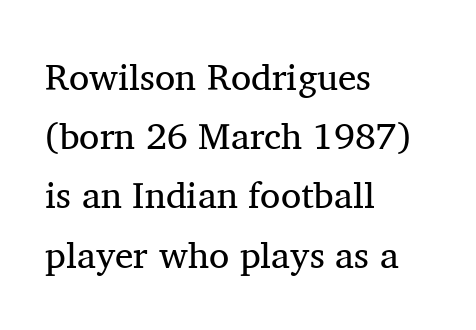
The image shows 37 px regular-weight serif type, upright; set left-aligned, normal line spacing (1.6x), normal letter spacing, not underlined; medium stroke contrast and a medium x-height.
